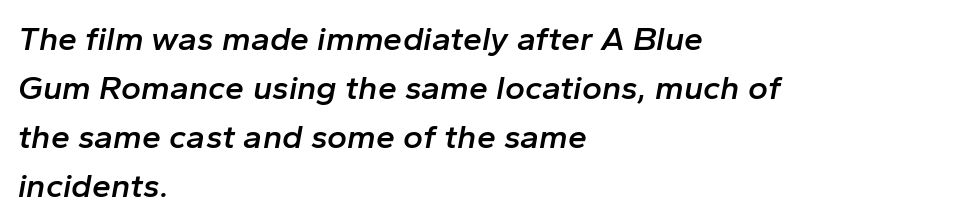
The image shows 34 px semibold type, italic (leaning right); set left-aligned, normal line spacing (1.44x), normal letter spacing, not underlined; low stroke contrast and a medium x-height.
